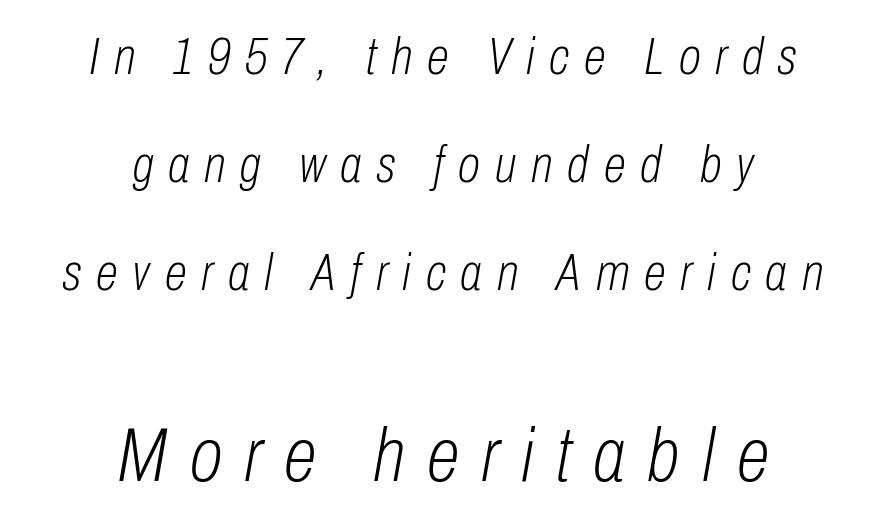
Q: Is the text bold? A: No.
Q: Is the text italic (slanted)? A: Yes, it leans right by about 10 degrees.
Q: Is the text underlined? A: No.
Q: How is the paragraph aligned? A: Centered.
Q: Is the spacing between letters normal or unusually wide? A: Unusually wide.
Q: Is the spacing between lines tight, normal or loose? A: Loose.
Q: Which block of text is set in a larger size, the first (top) or the second (bottom)? A: The second (bottom) one.
Q: Width (condensed, normal, or wide)? A: Condensed.
Q: Stroke contrast? A: Low.
Q: x-height? A: Medium.
Q: Monospaced? A: No.
